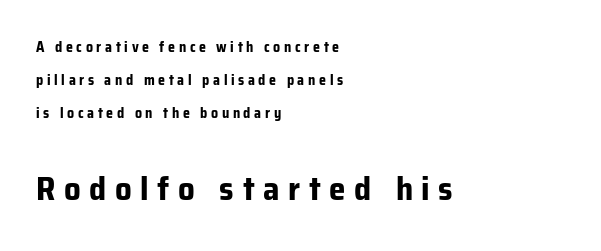
Horizontal bands of white between lines are thick stripes. Is this a fixed-width face? No — the glyphs have proportional, varying widths. The passage shown is not underscored anywhere. Chunky letters — that's bold for sure. Compared with a centered layout, this one pins lines to the left instead.
